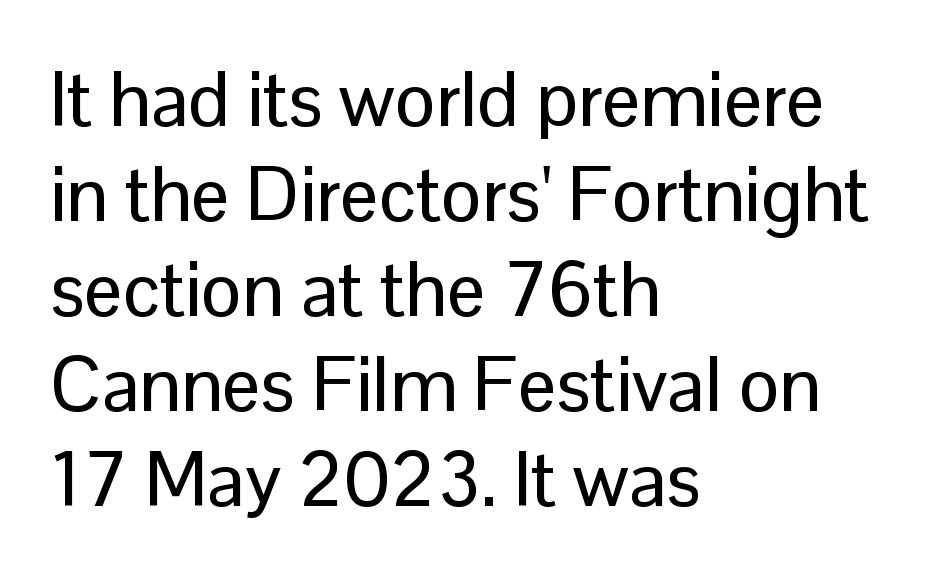
{"serif": "no", "italic": "no", "width": "normal", "stroke_contrast": "low", "x_height": "medium", "monospaced": "no", "underline": "no", "align": "left", "line_spacing": "normal", "line_spacing_ratio": 1.25, "letter_spacing": "normal", "letter_spacing_em": 0.0, "glyph_px": 76}
